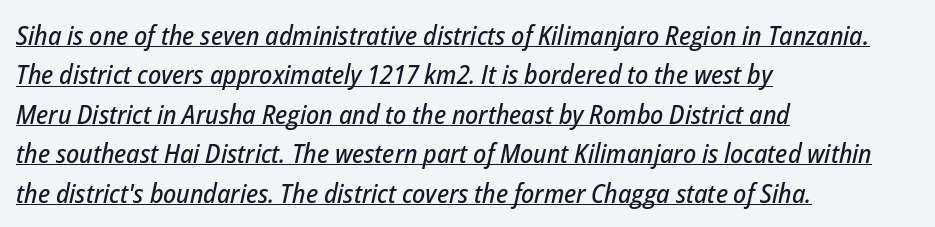
{"italic": "yes", "lean": "right", "slant_degrees": 12, "underline": "yes", "align": "left", "line_spacing": "normal", "line_spacing_ratio": 1.46, "letter_spacing": "normal", "letter_spacing_em": 0.0, "glyph_px": 27}
